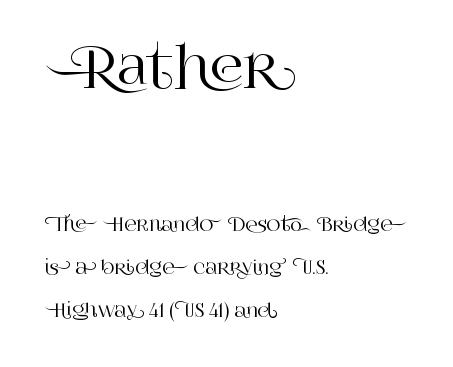
The space between consecutive lines is lavish. Decoration check: the copy has no underline. A typesetter would mark this as roman, not italic. Caption: standard tracking, unaltered. Looks like regular typesetting: each glyph gets only the width it needs. The rendering shrinks the type as you move from the upper chunk to the lower.
